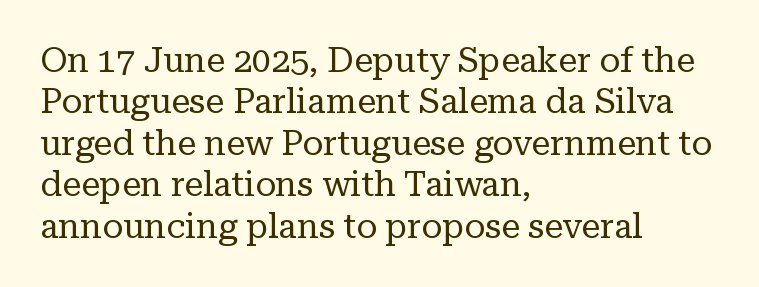
{"serif": "yes", "italic": "no", "bold": "no", "weight": "regular", "width": "normal", "stroke_contrast": "low", "x_height": "medium", "monospaced": "no", "underline": "no", "align": "left", "line_spacing_ratio": 1.22, "letter_spacing": "normal", "letter_spacing_em": 0.0, "glyph_px": 34}
